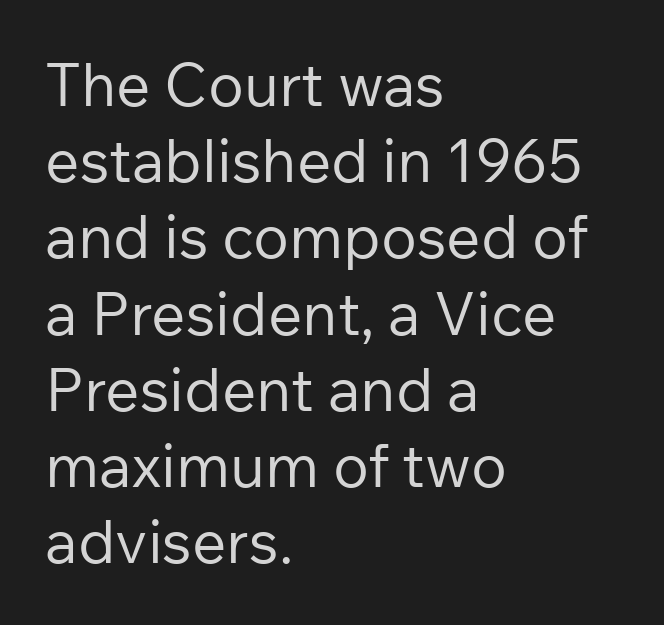
The typesetting does not lean heavy: it is not bold. The type family on display is of the sans-serif kind. The rendering keeps characters at their native spacing. Teacher's note: observe the even left margin — that is flush-left alignment.
